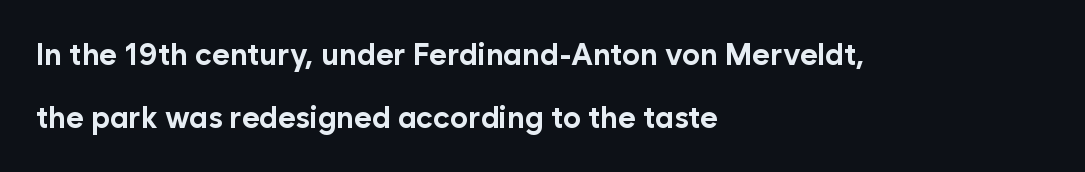
The line-height multiplier appears high, well above default. Looks like regular typesetting: each glyph gets only the width it needs. The line texture is even and compact thanks to regular tracking. How heavy is the stroke? Heavy — this is a bold.
